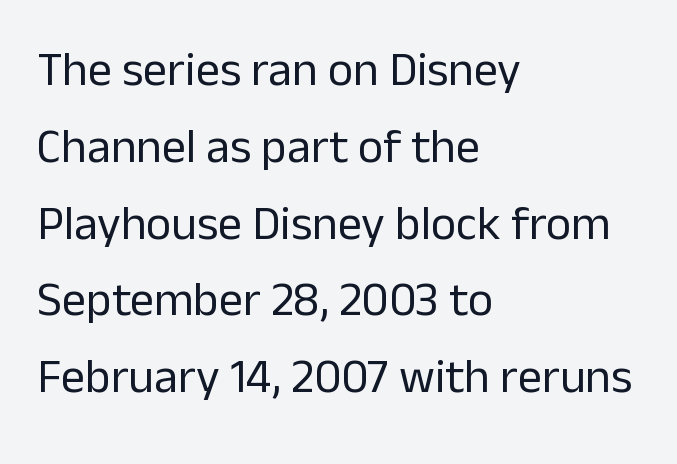
Q: Is the text bold? A: No.
Q: Is the text italic (slanted)? A: No, it is upright.
Q: Is the typeface a serif or a sans-serif typeface? A: Sans-serif.
Q: Is the text underlined? A: No.
Q: How is the paragraph aligned? A: Left-aligned.
Q: Is the spacing between letters normal or unusually wide? A: Normal.
Q: Is the spacing between lines tight, normal or loose? A: Normal.
Q: Width (condensed, normal, or wide)? A: Normal.
Q: Stroke contrast? A: Low.
Q: x-height? A: Medium.
Q: Monospaced? A: No.
